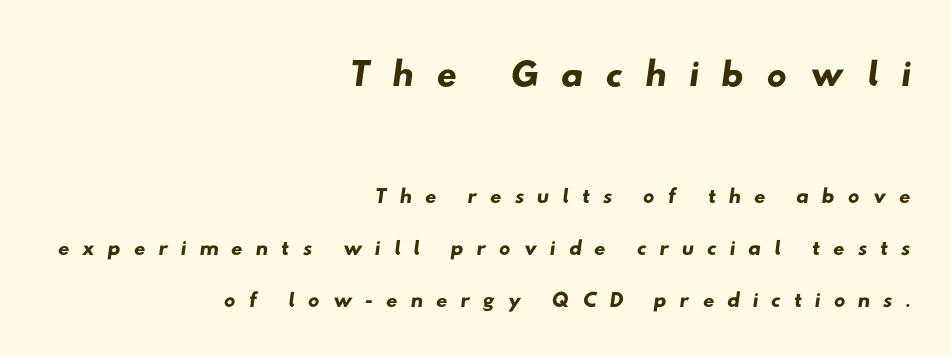
Q: Is the typeface a serif or a sans-serif typeface? A: Sans-serif.
Q: Is the text underlined? A: No.
Q: How is the paragraph aligned? A: Right-aligned.
Q: Is the spacing between letters normal or unusually wide? A: Unusually wide.
Q: Is the spacing between lines tight, normal or loose? A: Normal.
Q: Which block of text is set in a larger size, the first (top) or the second (bottom)? A: The first (top) one.
Q: Width (condensed, normal, or wide)? A: Wide.
Q: Stroke contrast? A: Low.
Q: x-height? A: Small.
Q: Monospaced? A: No.
